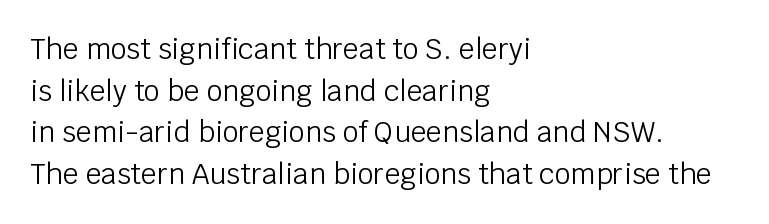
Q: Is the text bold? A: No.
Q: Is the text italic (slanted)? A: No, it is upright.
Q: Is the typeface a serif or a sans-serif typeface? A: Sans-serif.
Q: Is the text underlined? A: No.
Q: How is the paragraph aligned? A: Left-aligned.
Q: Is the spacing between letters normal or unusually wide? A: Normal.
Q: Is the spacing between lines tight, normal or loose? A: Normal.
Q: Width (condensed, normal, or wide)? A: Normal.
Q: Stroke contrast? A: Low.
Q: x-height? A: Large.
Q: Monospaced? A: No.
